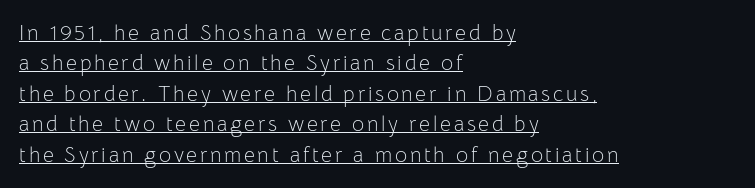
{"italic": "no", "bold": "no", "underline": "yes", "align": "left", "line_spacing": "normal", "line_spacing_ratio": 1.45, "glyph_px": 21}
